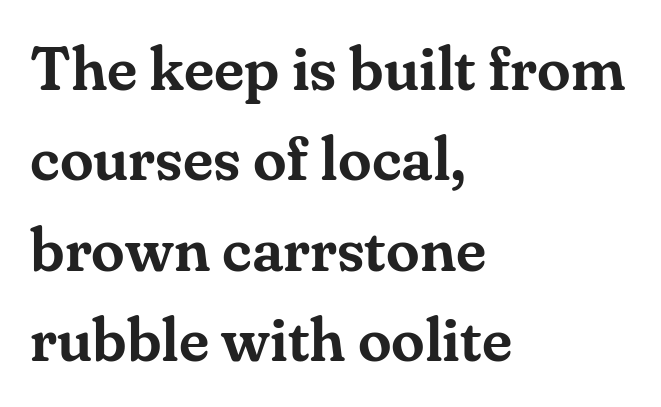
{"serif": "yes", "italic": "no", "width": "normal", "stroke_contrast": "medium", "x_height": "small", "monospaced": "no", "underline": "no", "align": "left", "line_spacing": "normal", "line_spacing_ratio": 1.48, "letter_spacing": "normal", "letter_spacing_em": 0.0, "glyph_px": 61}
